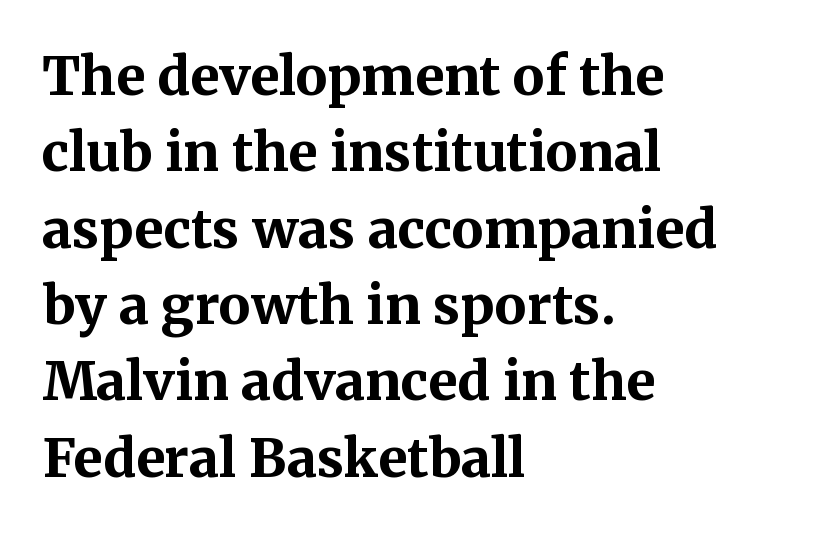
Serifs: yes, visible at the terminals of the letterforms. The rendering uses a moderate line-height, typical for paragraphs. Compared with a centered layout, this one pins lines to the left instead. The passage shown is emphatically bold.
